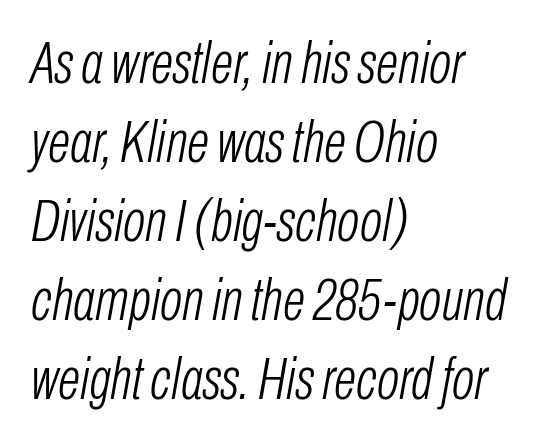
{"italic": "yes", "lean": "right", "slant_degrees": 10, "bold": "no", "weight": "light", "width": "condensed", "stroke_contrast": "low", "x_height": "medium", "monospaced": "no", "underline": "no", "align": "left", "line_spacing": "normal", "line_spacing_ratio": 1.34, "letter_spacing": "normal", "letter_spacing_em": 0.0, "glyph_px": 59}
